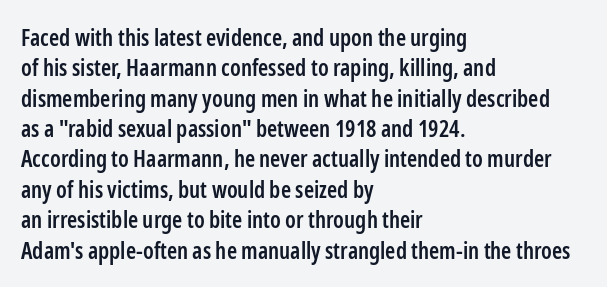
Q: Is the text bold? A: Semi-bold.
Q: Is the text italic (slanted)? A: No, it is upright.
Q: Is the text underlined? A: No.
Q: How is the paragraph aligned? A: Left-aligned.
Q: Is the spacing between letters normal or unusually wide? A: Normal.
Q: Is the spacing between lines tight, normal or loose? A: Normal.
